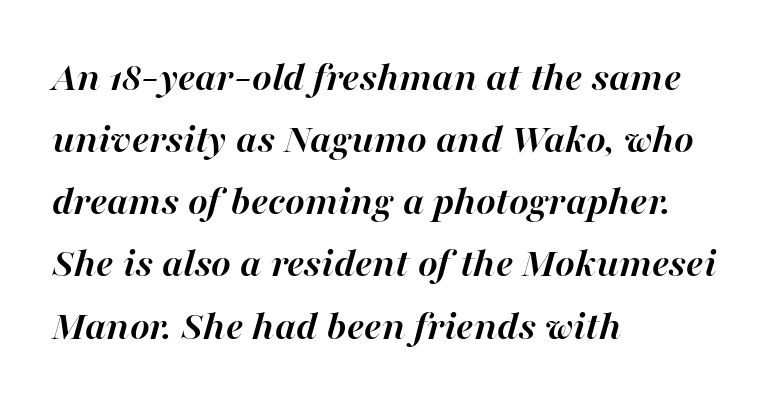
Quick note: underline off. Do the characters align in a grid? No, the font is proportional. Each new line begins a customary step beneath the previous one. Every row of glyphs begins at an identical x-position on the left.
